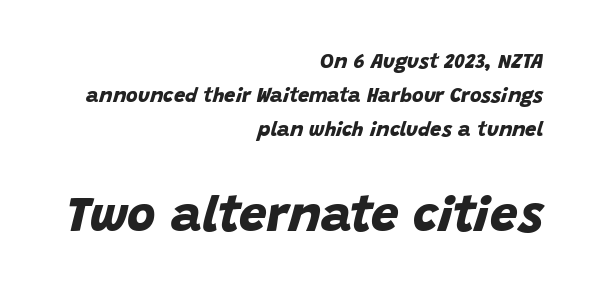
Q: Is the text bold? A: Yes.
Q: Is the typeface a serif or a sans-serif typeface? A: Sans-serif.
Q: Is the text underlined? A: No.
Q: How is the paragraph aligned? A: Right-aligned.
Q: Is the spacing between letters normal or unusually wide? A: Normal.
Q: Which block of text is set in a larger size, the first (top) or the second (bottom)? A: The second (bottom) one.
Q: Width (condensed, normal, or wide)? A: Normal.
Q: Stroke contrast? A: Low.
Q: x-height? A: Large.
Q: Monospaced? A: No.
